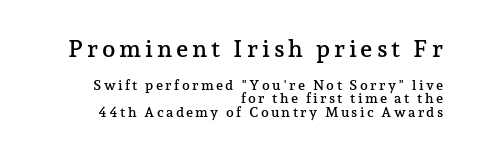
Q: Is the text italic (slanted)? A: No, it is upright.
Q: Is the text underlined? A: No.
Q: How is the paragraph aligned? A: Right-aligned.
Q: Is the spacing between lines tight, normal or loose? A: Tight.
Q: Which block of text is set in a larger size, the first (top) or the second (bottom)? A: The first (top) one.
